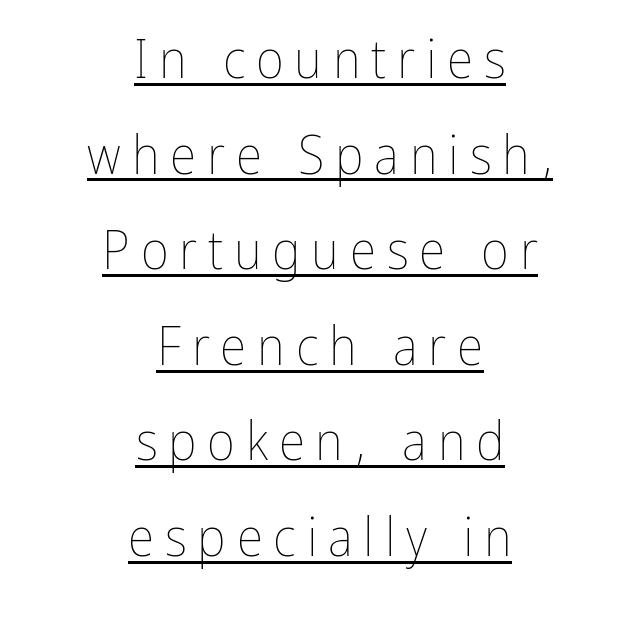
Q: Is the text bold? A: No.
Q: Is the text italic (slanted)? A: No, it is upright.
Q: Is the text underlined? A: Yes.
Q: How is the paragraph aligned? A: Centered.
Q: Is the spacing between letters normal or unusually wide? A: Unusually wide.
Q: Width (condensed, normal, or wide)? A: Condensed.
Q: Stroke contrast? A: Low.
Q: x-height? A: Medium.
Q: Monospaced? A: No.
